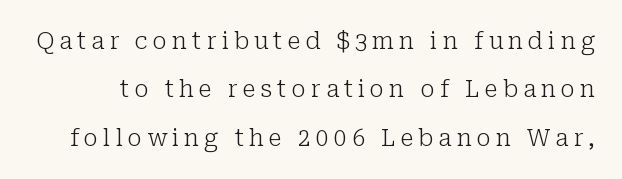
{"italic": "no", "bold": "no", "underline": "no", "line_spacing": "loose", "line_spacing_ratio": 2.1, "letter_spacing": "wide", "letter_spacing_em": 0.22, "glyph_px": 23}
